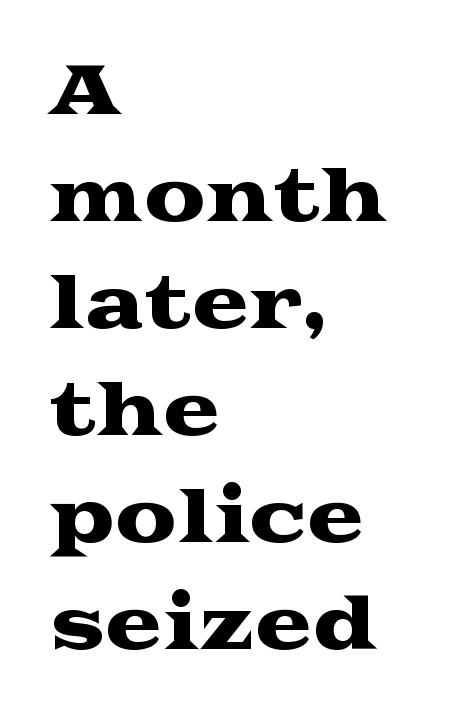
{"serif": "yes", "italic": "no", "width": "wide", "stroke_contrast": "medium", "x_height": "medium", "monospaced": "no", "underline": "no", "align": "left", "line_spacing": "normal", "line_spacing_ratio": 1.55, "letter_spacing": "normal", "letter_spacing_em": 0.0, "glyph_px": 69}
